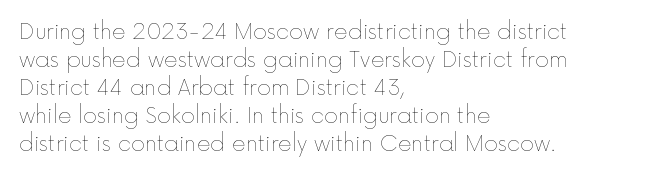
Q: Is the text bold? A: No.
Q: Is the text italic (slanted)? A: No, it is upright.
Q: Is the text underlined? A: No.
Q: How is the paragraph aligned? A: Left-aligned.
Q: Is the spacing between letters normal or unusually wide? A: Normal.
Q: Is the spacing between lines tight, normal or loose? A: Normal.
